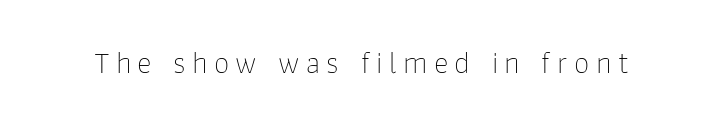
The image shows 31 px thin sans-serif type, upright; set unusually wide letter spacing (+0.2 em), not underlined; low stroke contrast and a medium x-height.
